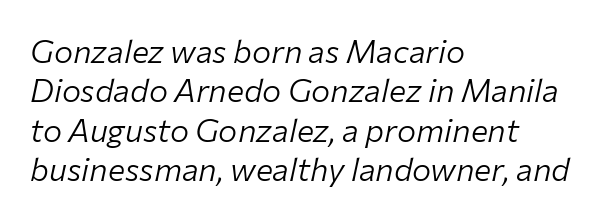
The face looks like a standard text weight, possibly lighter. The words here are not underlined. How are the letters spaced? Ordinarily, with no added tracking. Characters are canted at an angle relative to the baseline's perpendicular.
